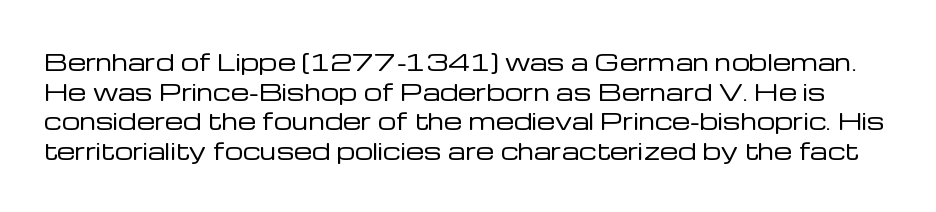
The image shows 23 px text type, upright; set normal line spacing (1.29x), normal letter spacing, not underlined.
